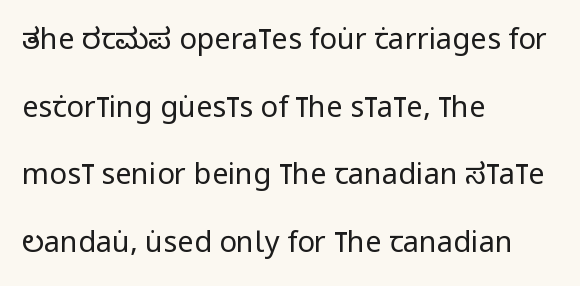
{"serif": "no", "italic": "no", "bold": "no", "weight": "regular", "width": "condensed", "stroke_contrast": "low", "x_height": "large", "monospaced": "no", "underline": "no", "align": "left", "line_spacing": "loose", "line_spacing_ratio": 2.33, "letter_spacing": "normal", "letter_spacing_em": 0.0, "glyph_px": 29}
